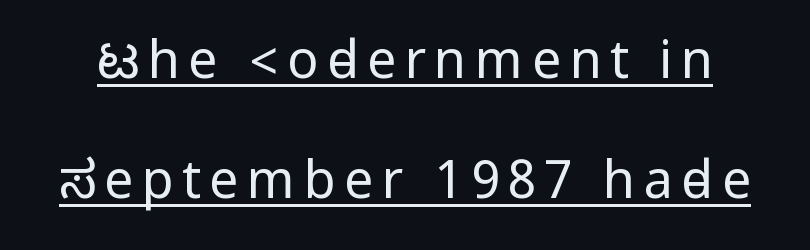
Compared with undecorated copy, this sample adds a rule below the words. Is there any slant? The stems are plumb. The face used here is a sans, in the tradition of grotesques and geometrics. In terms of leading, this rendering errs on the spacious side.
